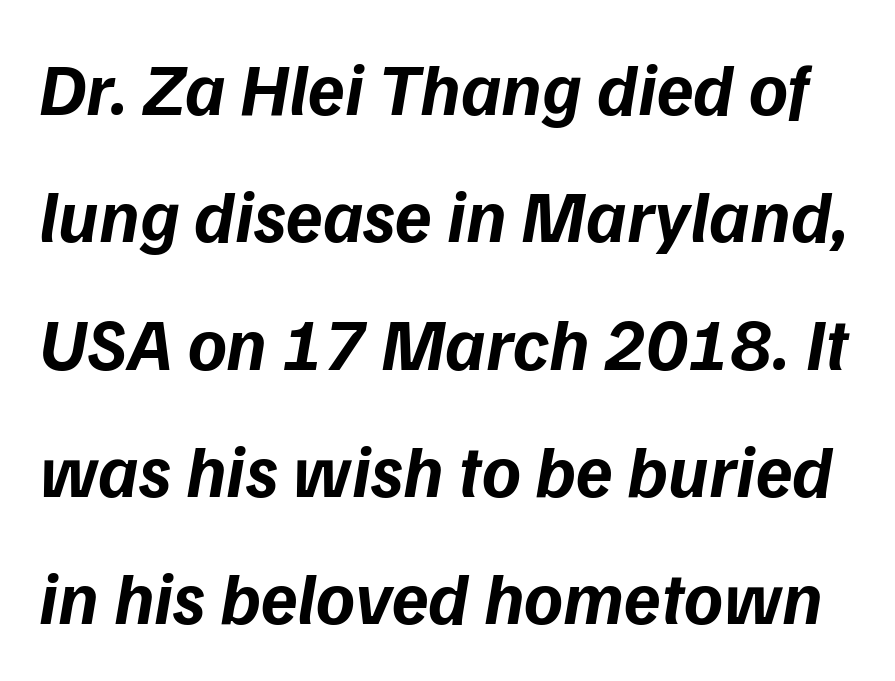
The image shows 74 px bold sans-serif type; set line spacing 1.72x, normal letter spacing, not underlined; low stroke contrast and a medium x-height.
